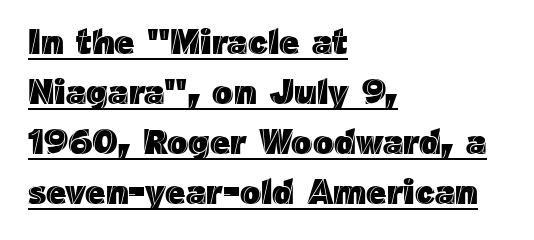
Do the characters align in a grid? No, the font is proportional. Ascenders rise straight up at ninety degrees. Words appear dense and cohesive because spacing is normal. Line starts are locked; line ends wander.
